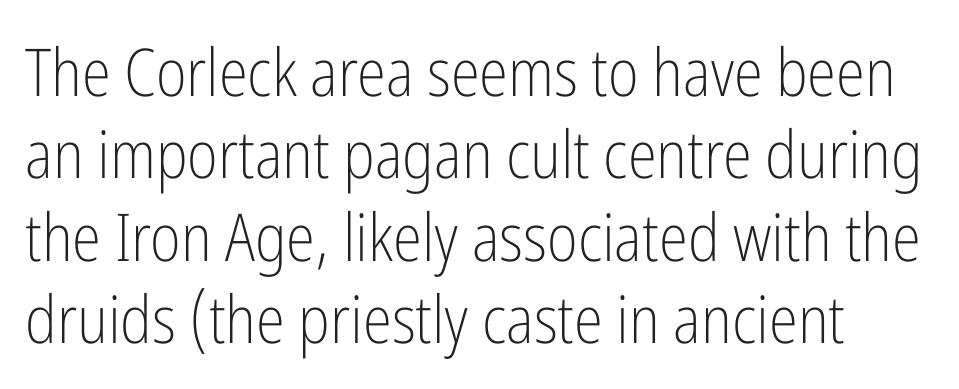
Quick note: underline off. The face used here is a sans, in the tradition of grotesques and geometrics. Varying glyph widths throughout — classic text-font behaviour. The passage shown is not bold in any degree. Is there much room between lines? A standard amount, neither cramped nor airy. When letters stand straight like this, we call the style roman or upright.
